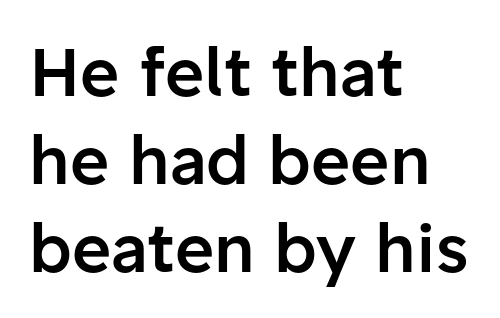
The image shows 67 px semibold sans-serif type, upright; set left-aligned, normal line spacing (1.31x), normal letter spacing, not underlined; low stroke contrast and a medium x-height.
